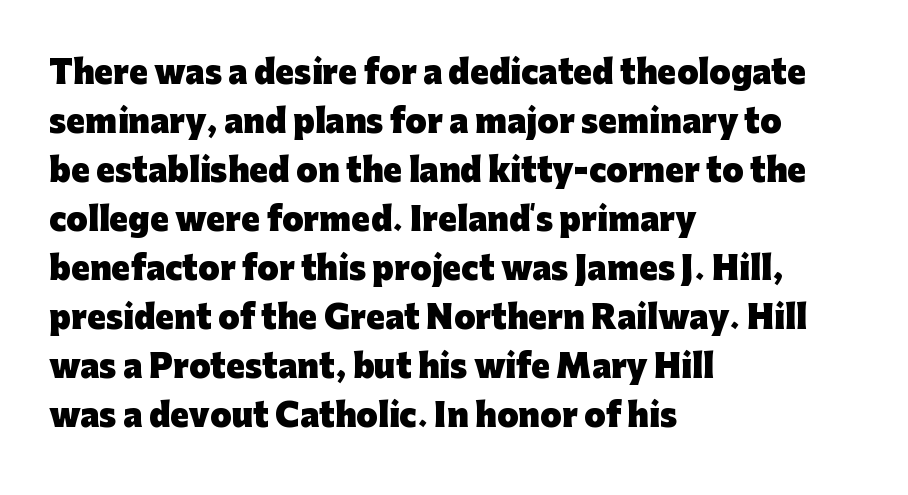
The image shows 31 px heavy sans-serif type, upright; set left-aligned, normal line spacing (1.58x), normal letter spacing, not underlined; low stroke contrast and a medium x-height.
